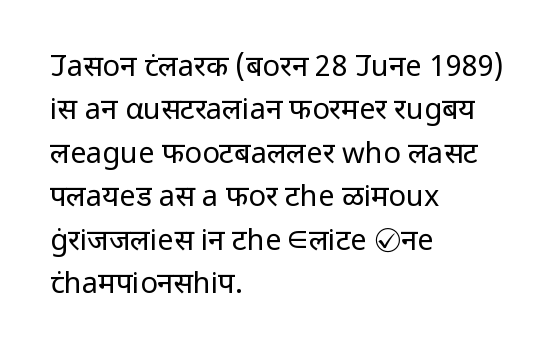
The image shows 29 px regular-weight sans-serif type, upright; set left-aligned, normal line spacing (1.5x), normal letter spacing, not underlined; low stroke contrast and a medium x-height.
